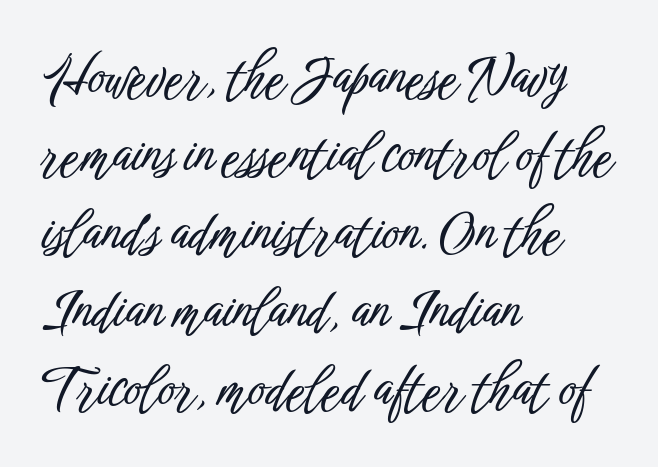
Q: Is the text italic (slanted)? A: Yes.
Q: Is the typeface a serif or a sans-serif typeface? A: Sans-serif.
Q: Is the text underlined? A: No.
Q: How is the paragraph aligned? A: Left-aligned.
Q: Is the spacing between letters normal or unusually wide? A: Normal.
Q: Is the spacing between lines tight, normal or loose? A: Normal.
Q: Width (condensed, normal, or wide)? A: Condensed.
Q: Stroke contrast? A: Low.
Q: x-height? A: Medium.
Q: Monospaced? A: No.
